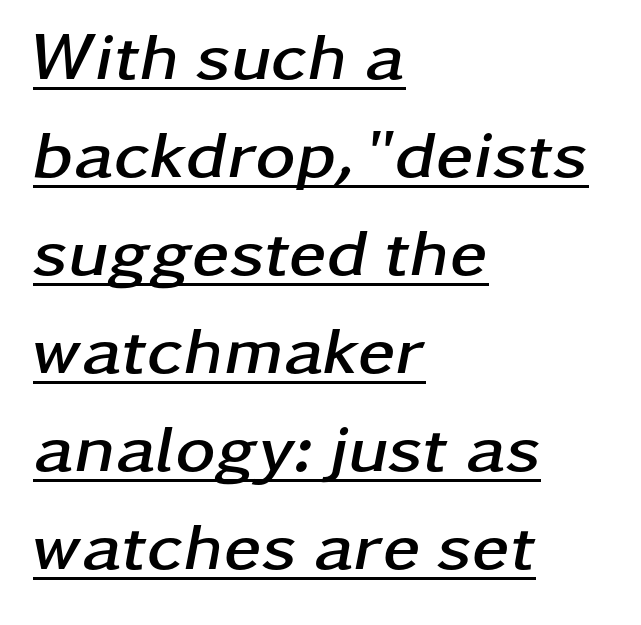
Slanted lettering throughout. The lettering is marked with a stroke running underneath it. The rendering anchors every line to the left-hand side. The horizontal fit of the characters is conventional and even. Note the varied advance widths — an 'i' is clearly narrower than an 'm'.
